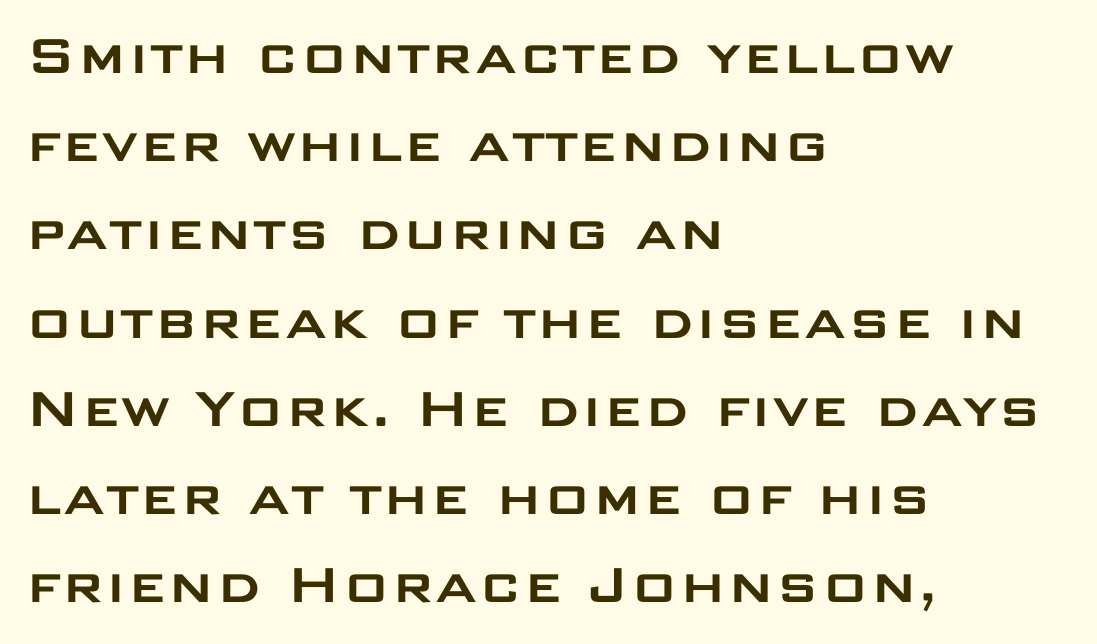
Regarding serifs, this sample does without them. Compared with typical paragraphs, the rows here are spaced about the same. Ordinary non-slanted type is in use. Alignment: flush left. Honestly, the letter spacing is just normal — you wouldn't notice it. This rendering features lettering with no underline.
